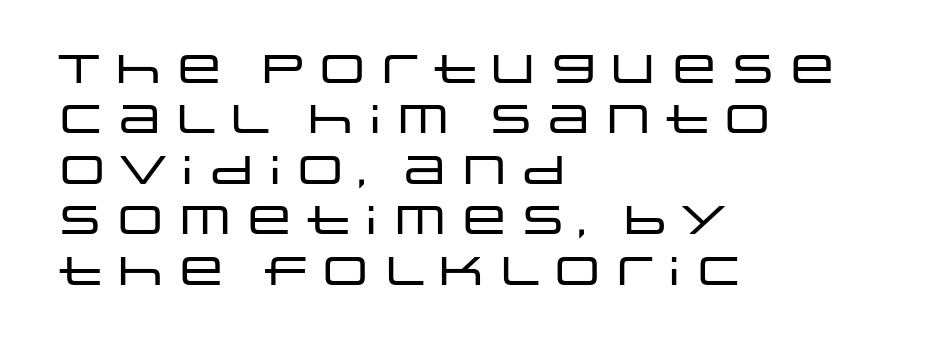
The lettering stays uniformly vertical, giving the passage a roman look. Looks like regular typesetting: each glyph gets only the width it needs. Honestly, the letter spacing is just normal — you wouldn't notice it. Is there much room between lines? A standard amount, neither cramped nor airy. This sample is left-justified, so line endings fall wherever the words run out. The words here are not underlined.
